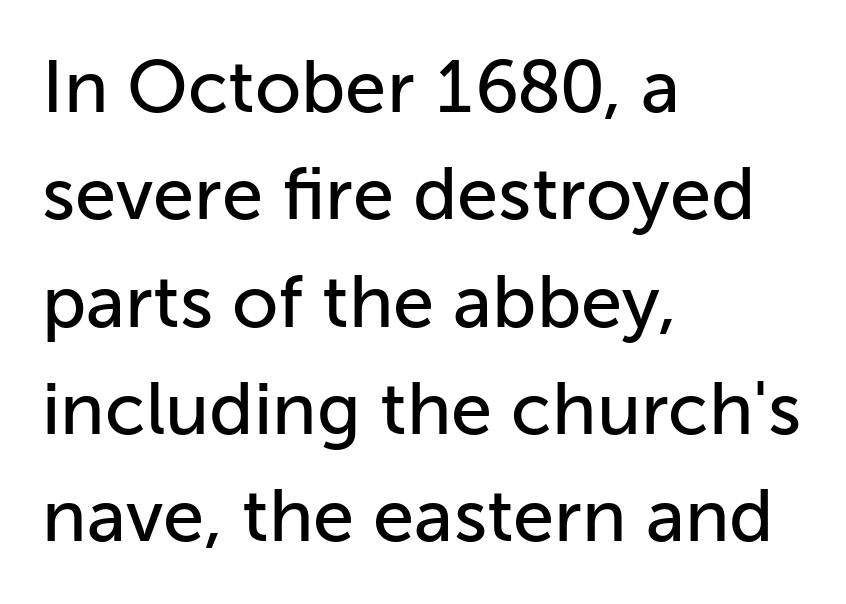
Q: Is the text italic (slanted)? A: No, it is upright.
Q: Is the typeface a serif or a sans-serif typeface? A: Sans-serif.
Q: Is the text underlined? A: No.
Q: How is the paragraph aligned? A: Left-aligned.
Q: Is the spacing between letters normal or unusually wide? A: Normal.
Q: Is the spacing between lines tight, normal or loose? A: Normal.
Q: Width (condensed, normal, or wide)? A: Normal.
Q: Stroke contrast? A: Low.
Q: x-height? A: Medium.
Q: Monospaced? A: No.
